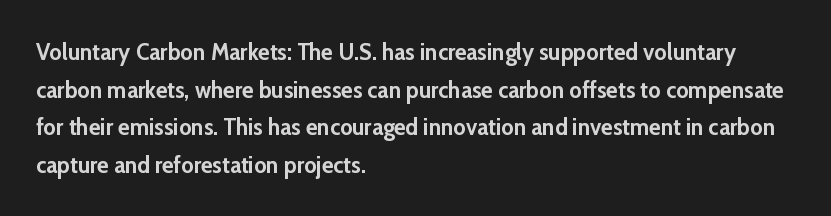
Q: Is the text bold? A: Yes.
Q: Is the text italic (slanted)? A: No, it is upright.
Q: Is the text underlined? A: No.
Q: How is the paragraph aligned? A: Left-aligned.
Q: Is the spacing between letters normal or unusually wide? A: Normal.
Q: Is the spacing between lines tight, normal or loose? A: Normal.
